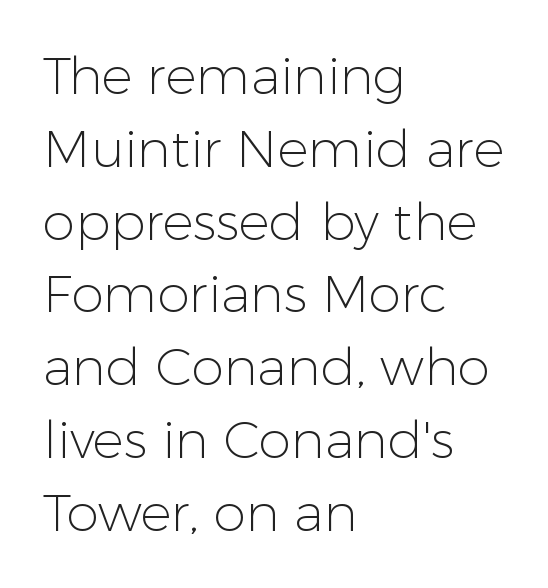
Does the leading feel generous? No, just average. The baseline area is clear. The font family rendered here belongs to the sans-serif group. You could call the tracking neutral — neither tight nor loose.
